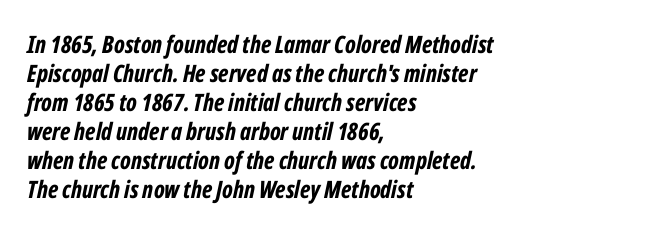
The image shows 24 px bold type, italic (leaning right); set left-aligned, line spacing 1.21x, normal letter spacing, not underlined.
